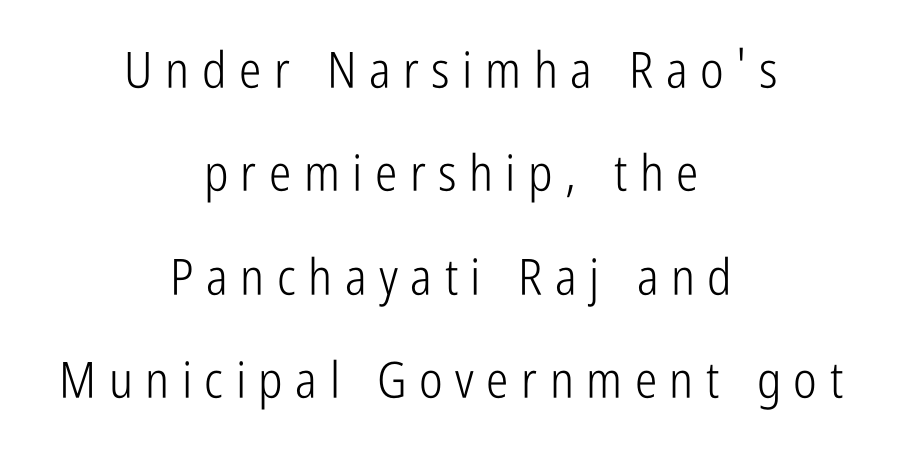
The image shows 50 px light, condensed sans-serif type, upright; set centered, loose line spacing (2.07x), unusually wide letter spacing (+0.25 em), not underlined; low stroke contrast and a medium x-height.
